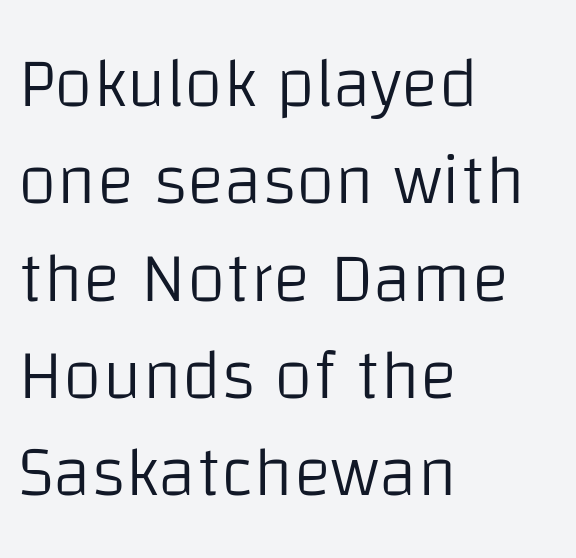
{"serif": "no", "italic": "no", "bold": "no", "weight": "light", "width": "normal", "stroke_contrast": "low", "x_height": "large", "monospaced": "no", "underline": "no", "align": "left", "line_spacing": "normal", "line_spacing_ratio": 1.37, "letter_spacing": "normal", "letter_spacing_em": 0.0, "glyph_px": 71}
